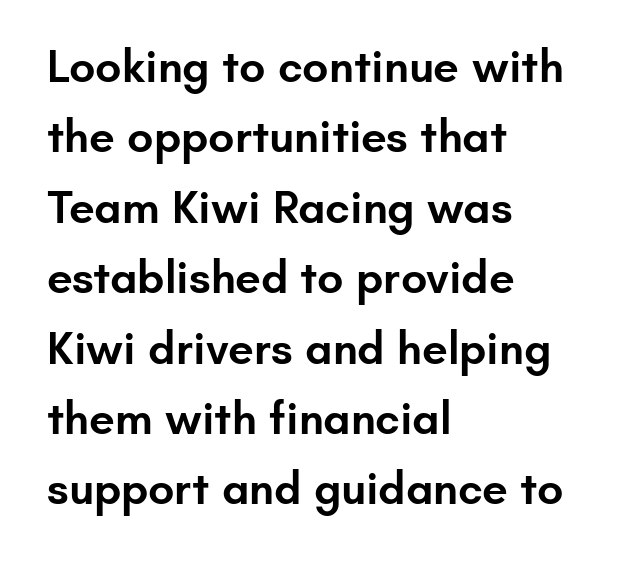
{"serif": "no", "italic": "no", "bold": "semi", "weight": "semibold", "width": "normal", "stroke_contrast": "low", "x_height": "small", "monospaced": "no", "underline": "no", "align": "left", "line_spacing": "normal", "line_spacing_ratio": 1.53, "letter_spacing": "normal", "letter_spacing_em": 0.0, "glyph_px": 46}
